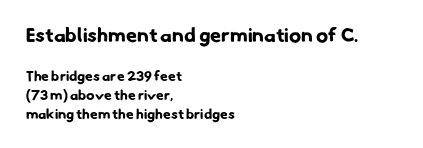
{"bold": "yes", "underline": "no", "align": "left", "line_spacing": "normal", "line_spacing_ratio": 1.35, "letter_spacing": "normal", "letter_spacing_em": 0.0, "larger_block": "first", "size_ratio": 1.43, "glyph_px": 20}
